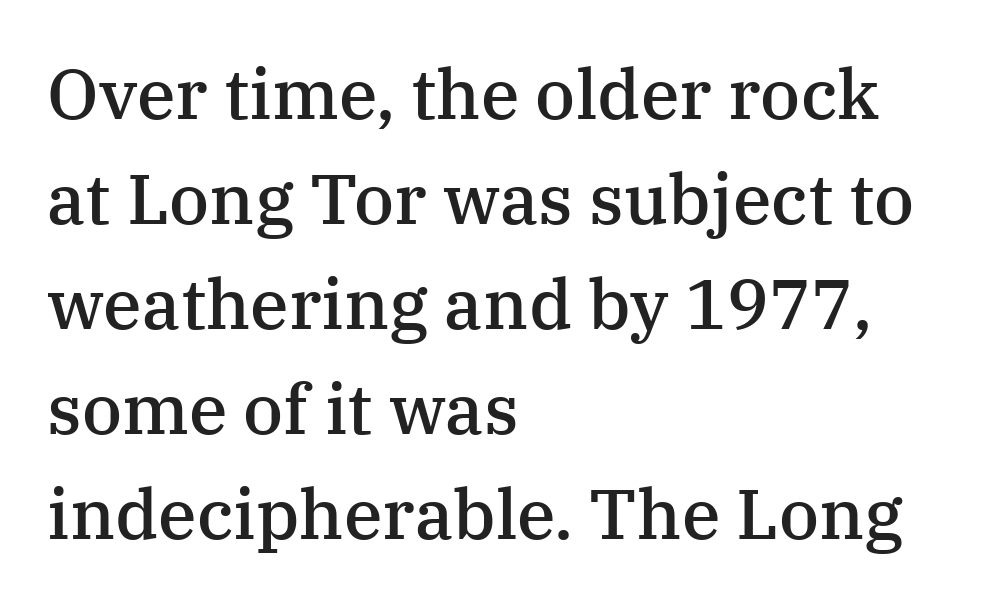
{"serif": "yes", "italic": "no", "bold": "semi", "weight": "semibold", "width": "normal", "stroke_contrast": "medium", "x_height": "medium", "monospaced": "no", "underline": "no", "align": "left", "line_spacing": "normal", "line_spacing_ratio": 1.5, "letter_spacing": "normal", "letter_spacing_em": 0.0, "glyph_px": 70}
